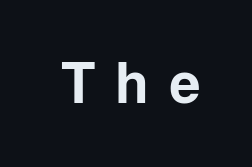
Q: Is the text bold? A: Yes.
Q: Is the text italic (slanted)? A: No, it is upright.
Q: Is the typeface a serif or a sans-serif typeface? A: Sans-serif.
Q: Is the text underlined? A: No.
Q: Is the spacing between letters normal or unusually wide? A: Unusually wide.
Q: Width (condensed, normal, or wide)? A: Normal.
Q: Stroke contrast? A: Low.
Q: x-height? A: Medium.
Q: Monospaced? A: No.
